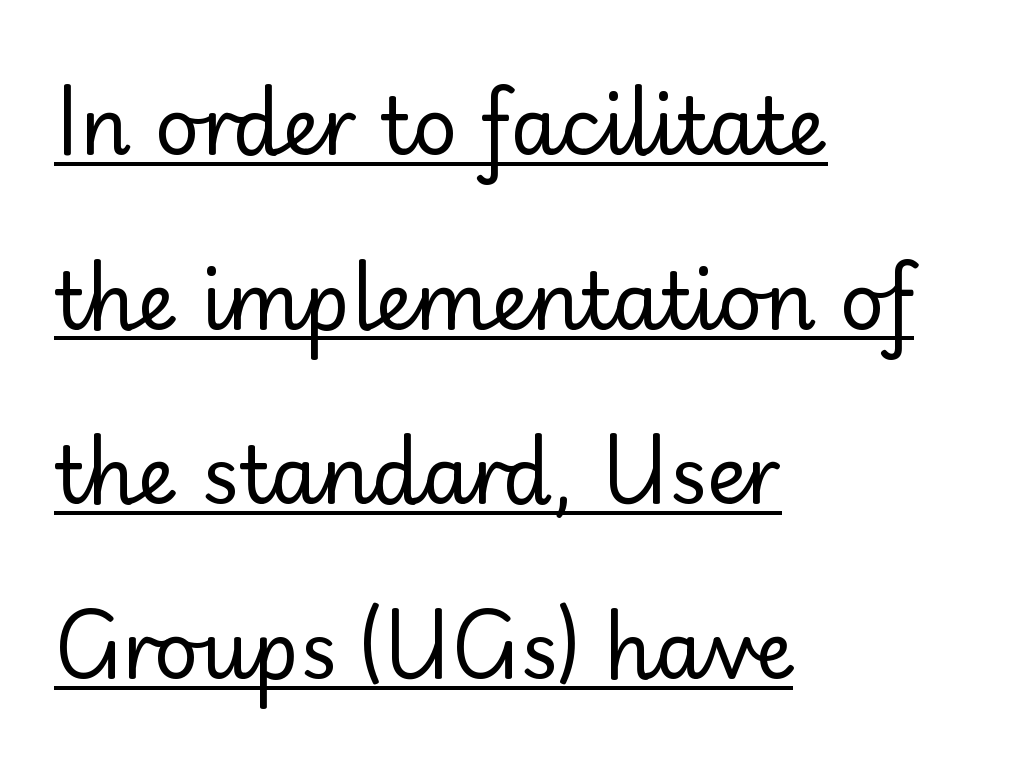
The gaps between neighbouring characters are ordinary and unremarkable. The letters stand upright; this is a roman face. Leading is clearly above the norm, producing a sparse column. Do the characters align in a grid? No, the font is proportional. The typeface has the unassuming heft of standard copy or less. Letterform terminals end flat and unadorned throughout the passage.
